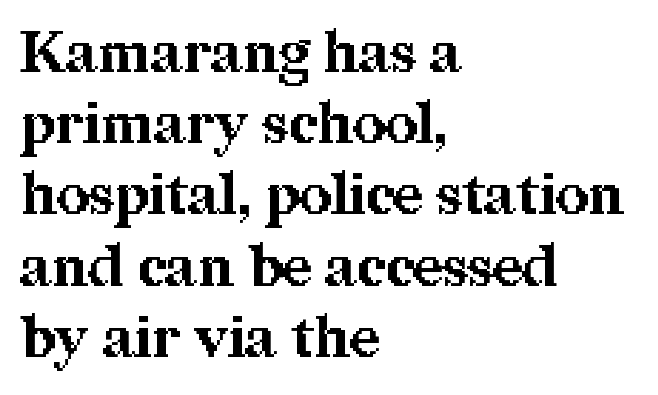
{"serif": "yes", "italic": "no", "bold": "yes", "weight": "bold", "width": "normal", "stroke_contrast": "medium", "x_height": "medium", "monospaced": "no", "underline": "no", "align": "left", "line_spacing": "normal", "line_spacing_ratio": 1.25, "letter_spacing": "normal", "letter_spacing_em": 0.0, "glyph_px": 57}
